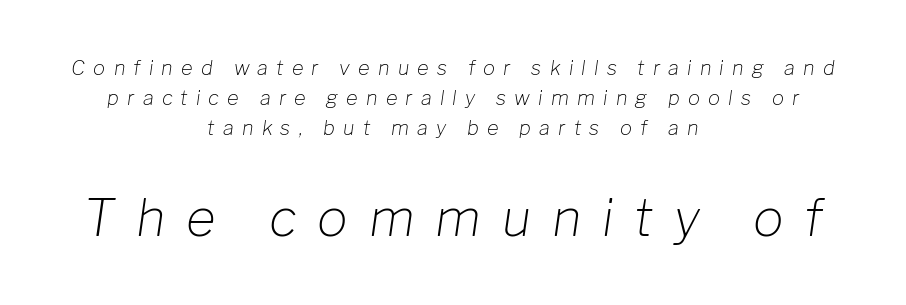
Q: Is the text bold? A: No.
Q: Is the text italic (slanted)? A: Yes, it leans right by about 8 degrees.
Q: Is the text underlined? A: No.
Q: How is the paragraph aligned? A: Centered.
Q: Is the spacing between letters normal or unusually wide? A: Unusually wide.
Q: Is the spacing between lines tight, normal or loose? A: Normal.
Q: Which block of text is set in a larger size, the first (top) or the second (bottom)? A: The second (bottom) one.
Q: Width (condensed, normal, or wide)? A: Normal.
Q: Stroke contrast? A: Low.
Q: x-height? A: Medium.
Q: Monospaced? A: No.
